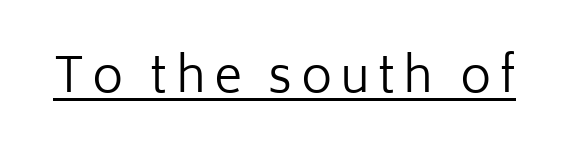
The image shows 48 px regular-weight sans-serif type, upright; set underlined; low stroke contrast and a medium x-height.
